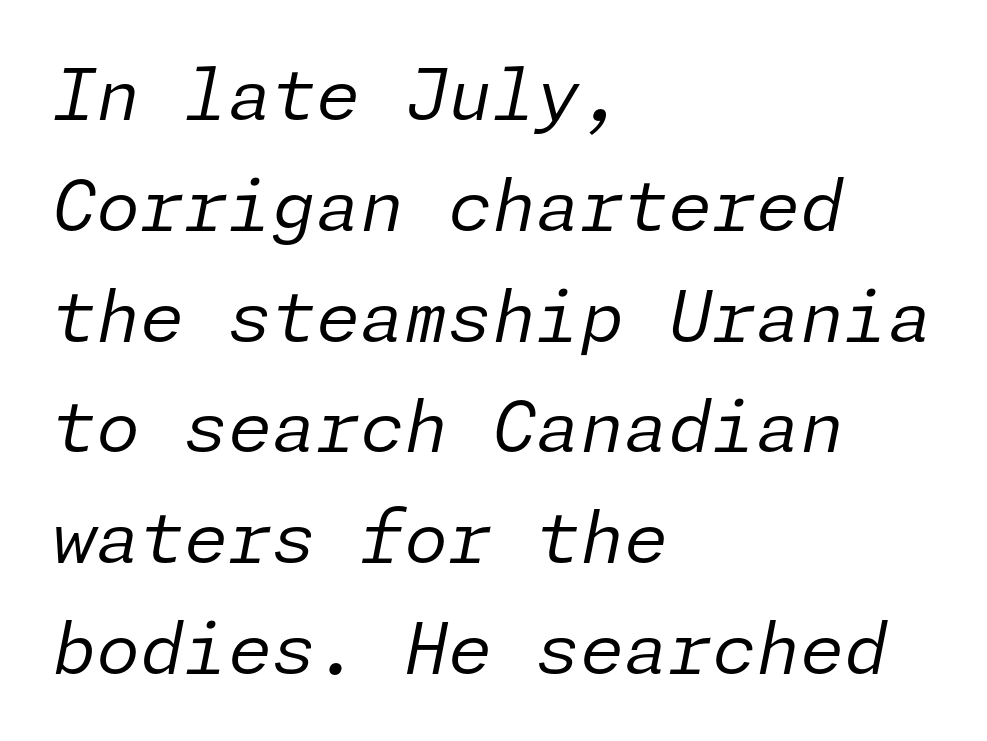
Glance below the letters and you will spot only blank space. Typeset ragged right — the left edge is the straight one. The strokes carry an ordinary text weight at most. Notice how descenders clear the ascenders below comfortably — that's standard leading. Words appear dense and cohesive because spacing is normal. Style check: oblique.
